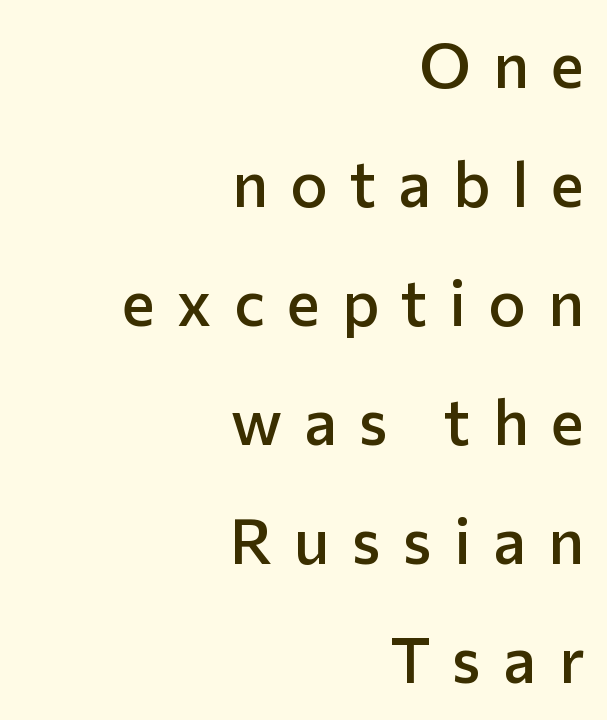
Q: Is the text bold? A: Semi-bold.
Q: Is the text italic (slanted)? A: No, it is upright.
Q: Is the typeface a serif or a sans-serif typeface? A: Sans-serif.
Q: Is the text underlined? A: No.
Q: How is the paragraph aligned? A: Right-aligned.
Q: Is the spacing between letters normal or unusually wide? A: Unusually wide.
Q: Width (condensed, normal, or wide)? A: Normal.
Q: Stroke contrast? A: Low.
Q: x-height? A: Medium.
Q: Monospaced? A: No.
